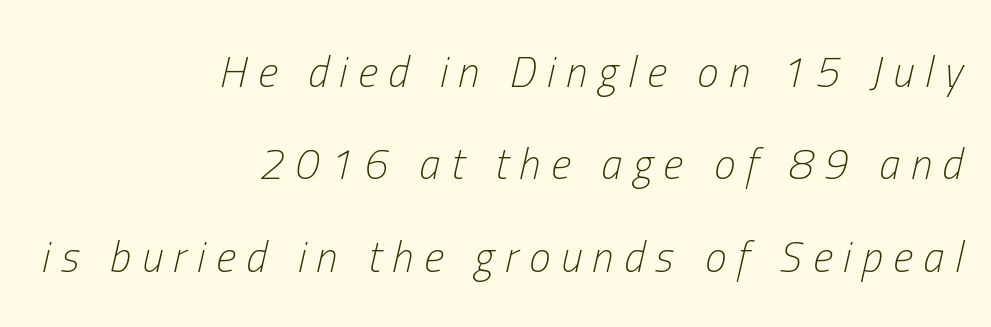
Here the designer chose a conventional face with non-uniform glyph widths. Observe the wide spacing: letters keep a clear distance from each other. Nothing heavy about these letters — not bold at all. Horizontally, the lines are justified to the trailing edge only.
